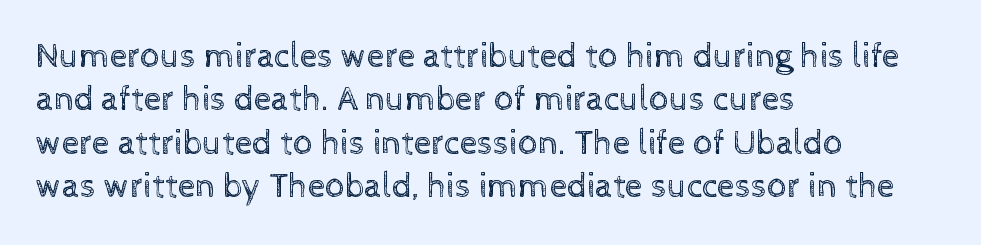
Casual observation: everything's shoved over to the left. Words float on clear page, feet unadorned. No letter is thick-stroked: the sample isn't bold. Spacing verdict: proportional, widths tailored to each character. The lettering stays uniformly vertical, giving the passage a roman look.
